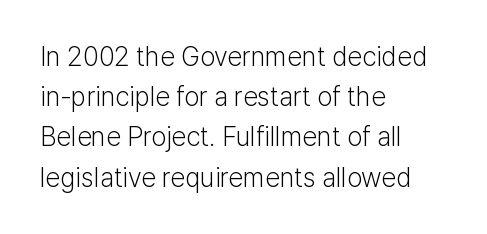
The paragraph shown leans on its left margin. Has an underline been added? It has not. The font's upright variant was chosen for this text. The cut favours lightness, reaching ordinary text weight at its darkest.
